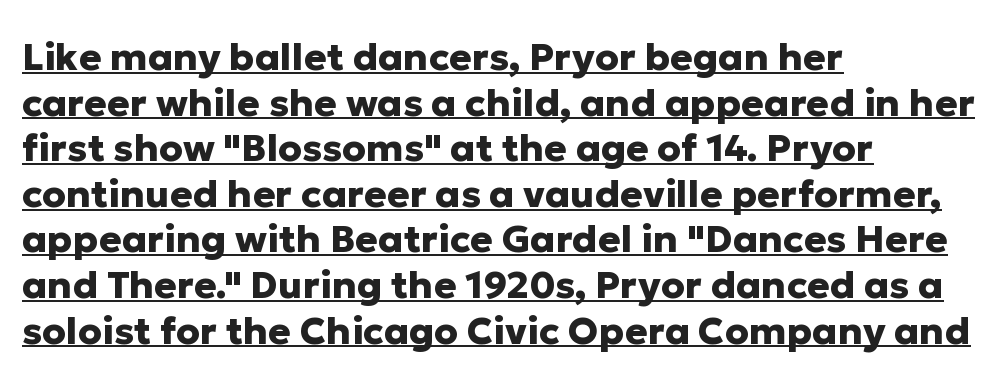
Q: Is the text bold? A: Yes.
Q: Is the text italic (slanted)? A: No, it is upright.
Q: Is the typeface a serif or a sans-serif typeface? A: Sans-serif.
Q: Is the text underlined? A: Yes.
Q: How is the paragraph aligned? A: Left-aligned.
Q: Is the spacing between letters normal or unusually wide? A: Normal.
Q: Width (condensed, normal, or wide)? A: Normal.
Q: Stroke contrast? A: Low.
Q: x-height? A: Medium.
Q: Monospaced? A: No.
